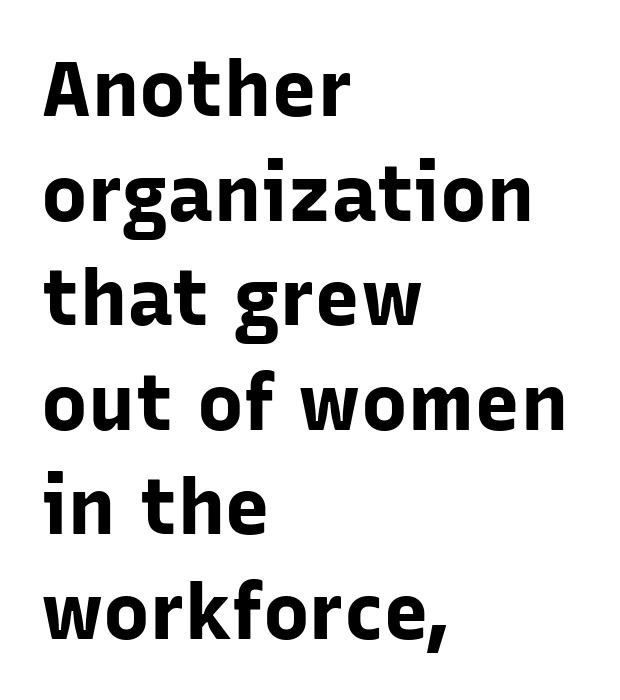
The space beneath each line is pristine and unruled. Compared with typical body copy, the letter spacing here is the same. The type sits square on the baseline with zero lean. The rendering uses natural spacing where letterforms have individual widths. The rag falls on the right side of this text block.
